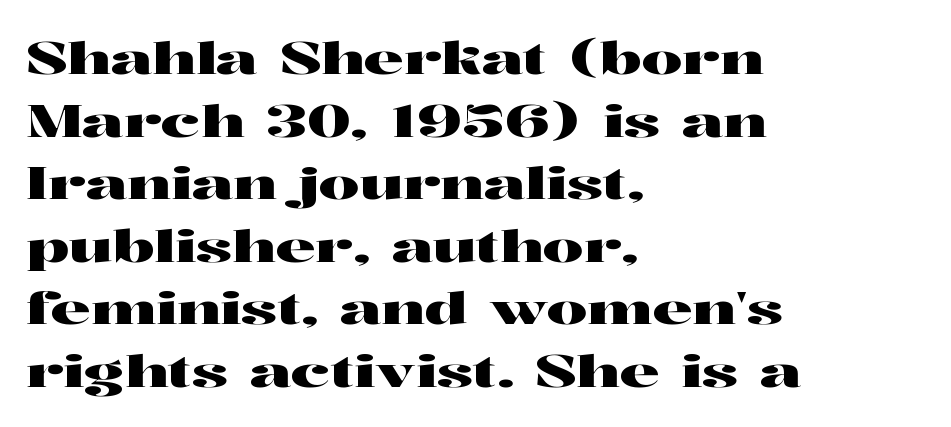
Q: Is the text italic (slanted)? A: No, it is upright.
Q: Is the typeface a serif or a sans-serif typeface? A: Serif.
Q: Is the text underlined? A: No.
Q: How is the paragraph aligned? A: Left-aligned.
Q: Is the spacing between letters normal or unusually wide? A: Normal.
Q: Is the spacing between lines tight, normal or loose? A: Normal.
Q: Width (condensed, normal, or wide)? A: Wide.
Q: Stroke contrast? A: High.
Q: x-height? A: Medium.
Q: Monospaced? A: No.
